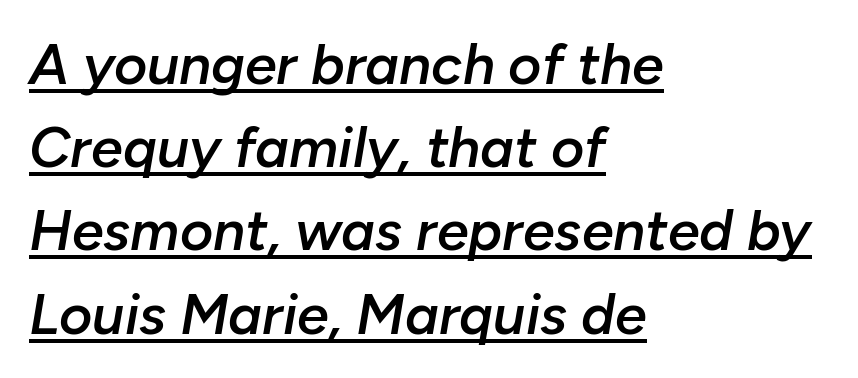
The image shows 57 px semibold type, italic (leaning right); set left-aligned, normal line spacing (1.46x), normal letter spacing, underlined; low stroke contrast and a medium x-height.
